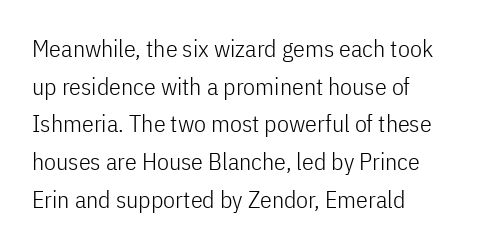
{"italic": "no", "bold": "no", "underline": "no", "align": "left", "line_spacing": "normal", "line_spacing_ratio": 1.57, "letter_spacing": "normal", "letter_spacing_em": 0.0, "glyph_px": 24}
